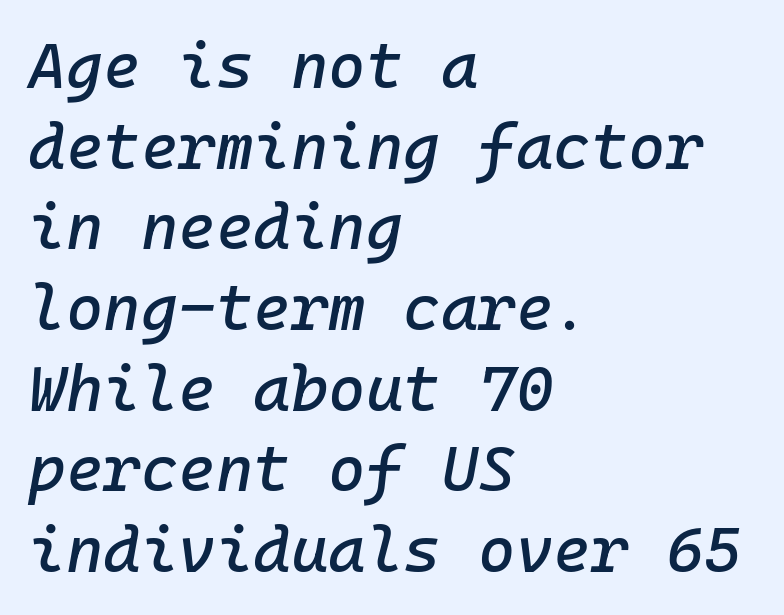
Q: Is the text italic (slanted)? A: Yes, it leans right by about 10 degrees.
Q: Is the text underlined? A: No.
Q: How is the paragraph aligned? A: Left-aligned.
Q: Is the spacing between letters normal or unusually wide? A: Normal.
Q: Is the spacing between lines tight, normal or loose? A: Normal.
Q: Width (condensed, normal, or wide)? A: Normal.
Q: Stroke contrast? A: Low.
Q: x-height? A: Medium.
